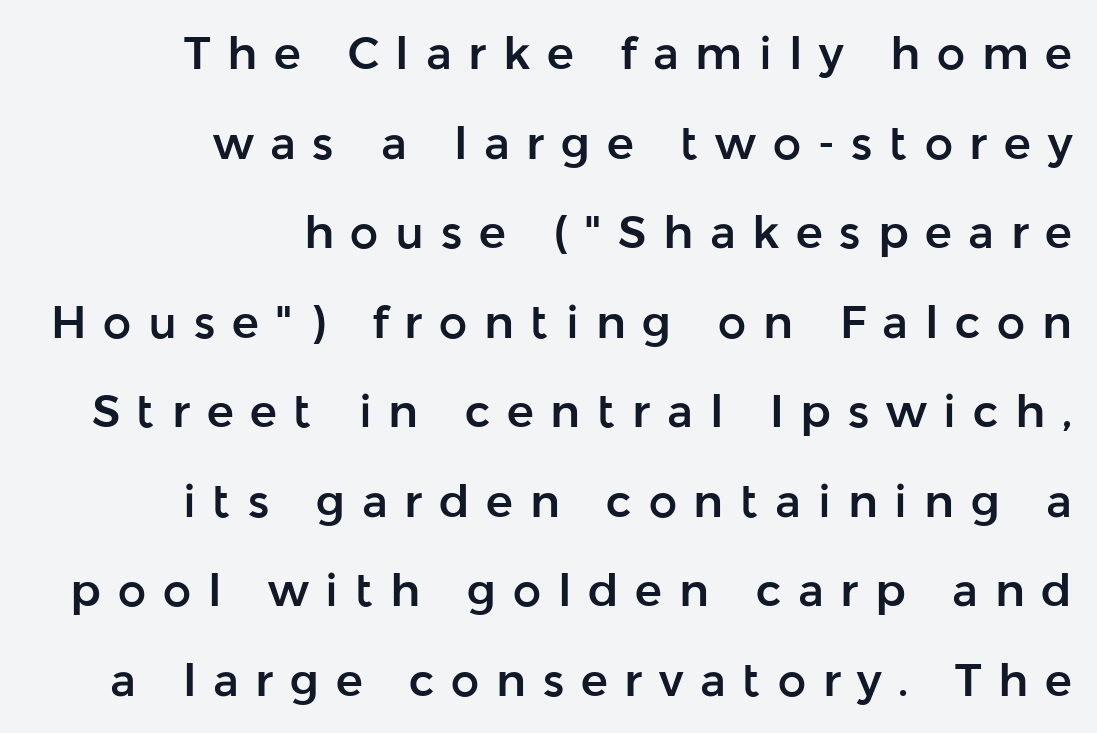
{"serif": "no", "italic": "no", "width": "normal", "stroke_contrast": "low", "x_height": "medium", "monospaced": "no", "underline": "no", "align": "right", "line_spacing": "loose", "line_spacing_ratio": 1.99, "letter_spacing": "wide", "letter_spacing_em": 0.37, "glyph_px": 45}
